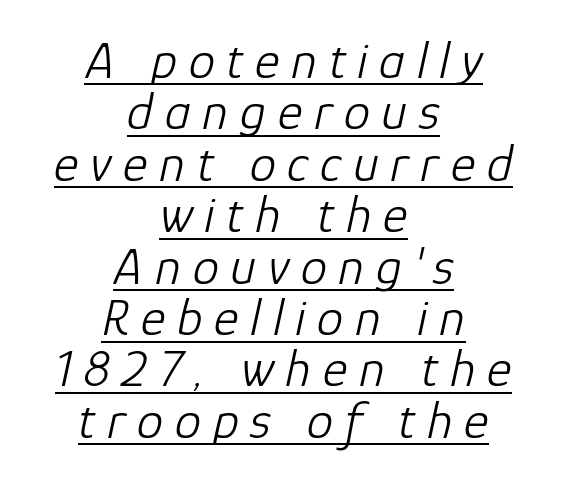
The image shows 53 px light type, italic (leaning right); set centered, tight line spacing (0.97x), unusually wide letter spacing (+0.22 em), underlined; low stroke contrast and a medium x-height.
